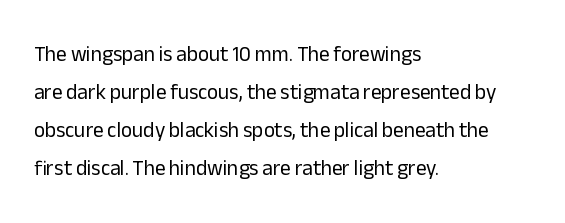
The image shows 21 px text type, upright; set left-aligned, line spacing 1.81x, normal letter spacing, not underlined.
